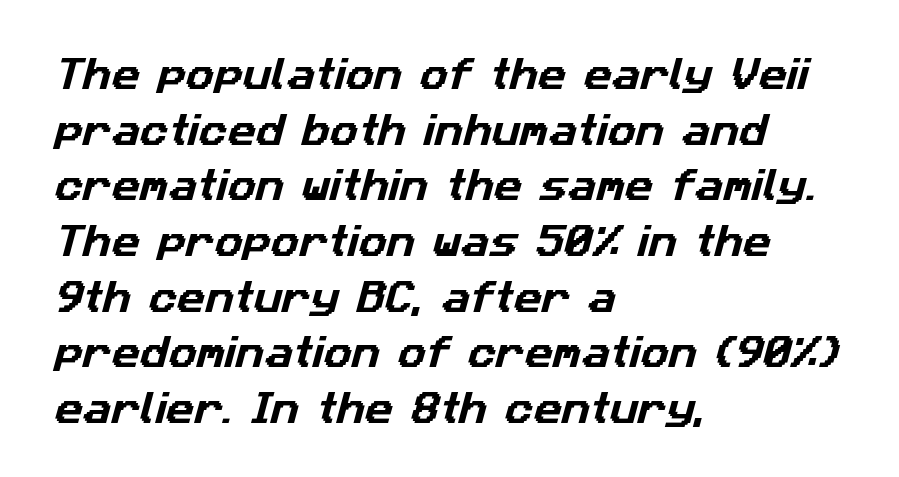
This rendering features lettering with no underline. Here the designer chose a conventional face with non-uniform glyph widths. What kind of face is this? One without serifs — a sans. In terms of leading, this rendering sits right in the middle. Each line starts at the same left margin while the right side varies.
